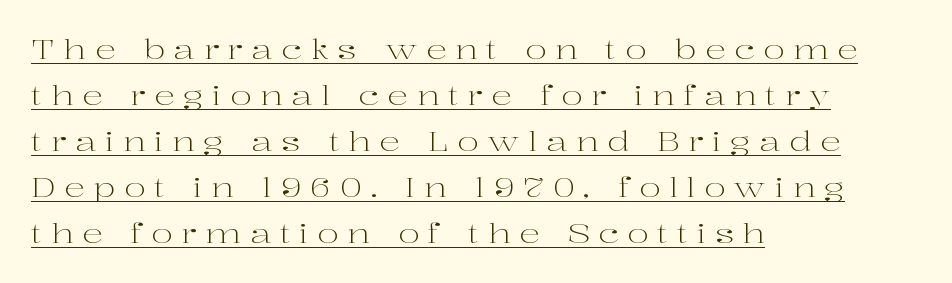
The image shows 26 px text type, upright; set left-aligned, line spacing 1.77x, unusually wide letter spacing (+0.33 em), underlined.
